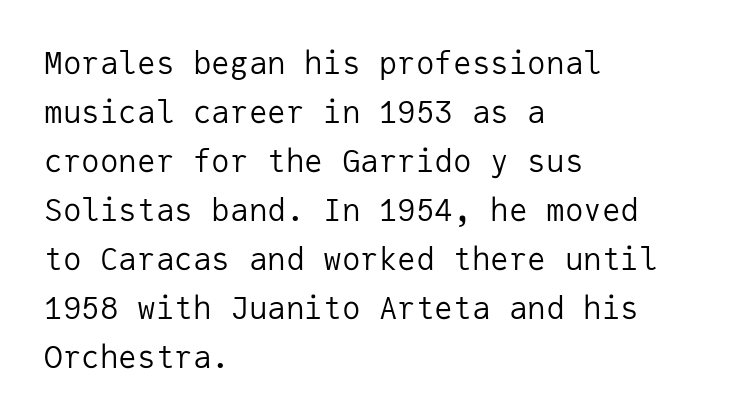
The image shows 31 px regular-weight sans-serif type, upright, monospaced; set left-aligned, normal line spacing (1.58x), normal letter spacing, not underlined; low stroke contrast and a medium x-height.
